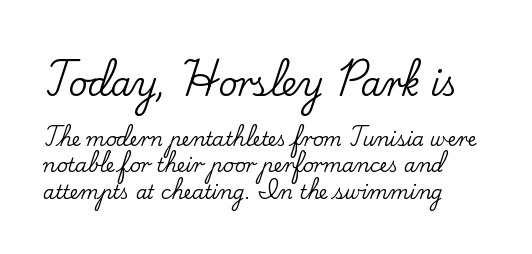
{"serif": "yes", "width": "normal", "stroke_contrast": "low", "x_height": "small", "monospaced": "no", "underline": "no", "align": "left", "line_spacing": "normal", "line_spacing_ratio": 1.4, "letter_spacing": "normal", "letter_spacing_em": 0.0, "larger_block": "first", "size_ratio": 1.74, "glyph_px": 33}
